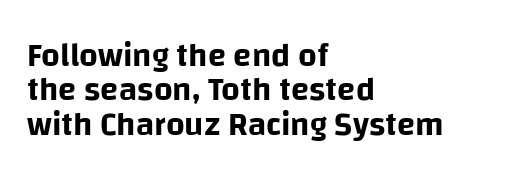
Q: Is the text italic (slanted)? A: No, it is upright.
Q: Is the typeface a serif or a sans-serif typeface? A: Sans-serif.
Q: Is the text underlined? A: No.
Q: How is the paragraph aligned? A: Left-aligned.
Q: Is the spacing between letters normal or unusually wide? A: Normal.
Q: Is the spacing between lines tight, normal or loose? A: Tight.
Q: Width (condensed, normal, or wide)? A: Normal.
Q: Stroke contrast? A: Low.
Q: x-height? A: Large.
Q: Monospaced? A: No.
